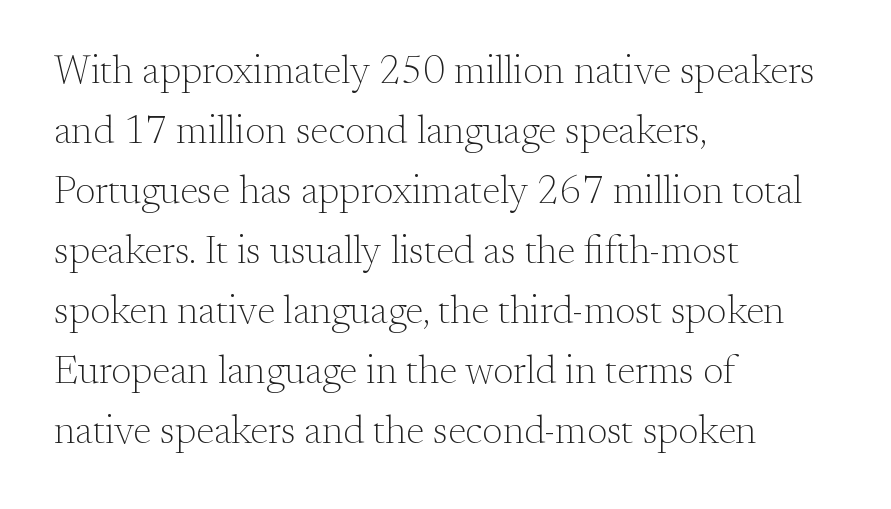
Q: Is the text bold? A: No.
Q: Is the text italic (slanted)? A: No, it is upright.
Q: Is the typeface a serif or a sans-serif typeface? A: Serif.
Q: Is the text underlined? A: No.
Q: How is the paragraph aligned? A: Left-aligned.
Q: Is the spacing between letters normal or unusually wide? A: Normal.
Q: Is the spacing between lines tight, normal or loose? A: Normal.
Q: Width (condensed, normal, or wide)? A: Normal.
Q: Stroke contrast? A: Medium.
Q: x-height? A: Small.
Q: Monospaced? A: No.
